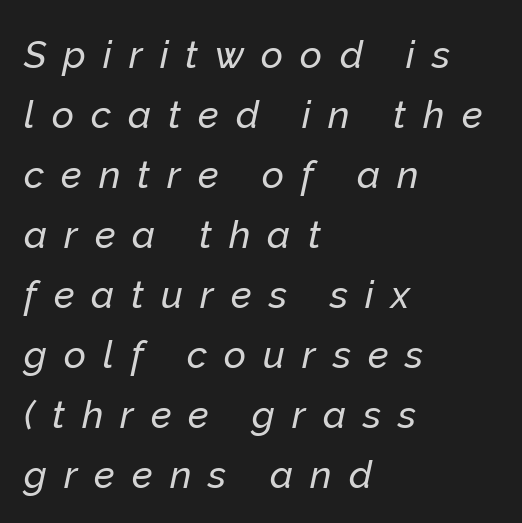
Q: Is the text italic (slanted)? A: Yes, it leans right by about 12 degrees.
Q: Is the text underlined? A: No.
Q: How is the paragraph aligned? A: Left-aligned.
Q: Is the spacing between letters normal or unusually wide? A: Unusually wide.
Q: Is the spacing between lines tight, normal or loose? A: Normal.
Q: Width (condensed, normal, or wide)? A: Normal.
Q: Stroke contrast? A: Low.
Q: x-height? A: Medium.
Q: Monospaced? A: No.
